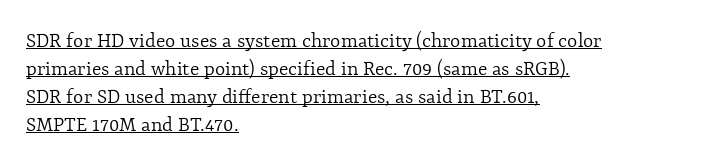
The image shows 22 px text type, upright; set left-aligned, normal line spacing (1.28x), normal letter spacing, underlined.
